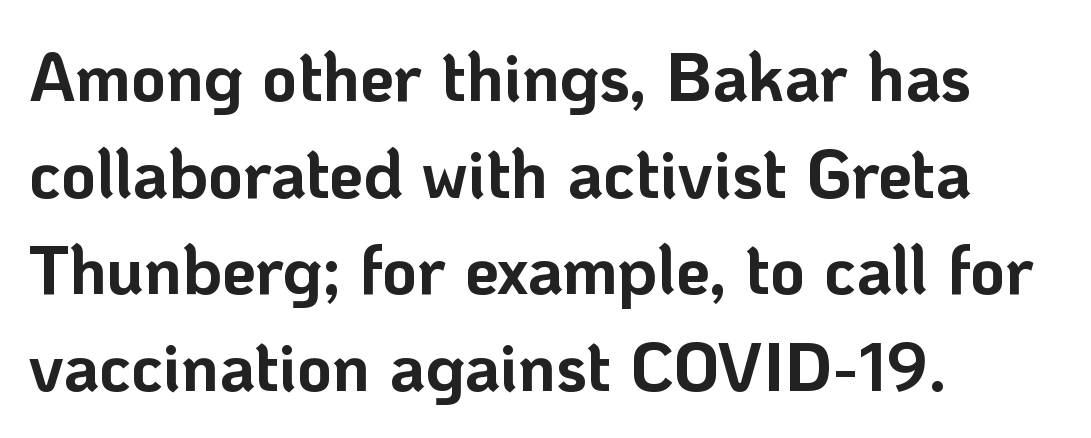
The image shows 68 px bold sans-serif type, upright; set left-aligned, normal line spacing (1.42x), normal letter spacing, not underlined; low stroke contrast and a medium x-height.
